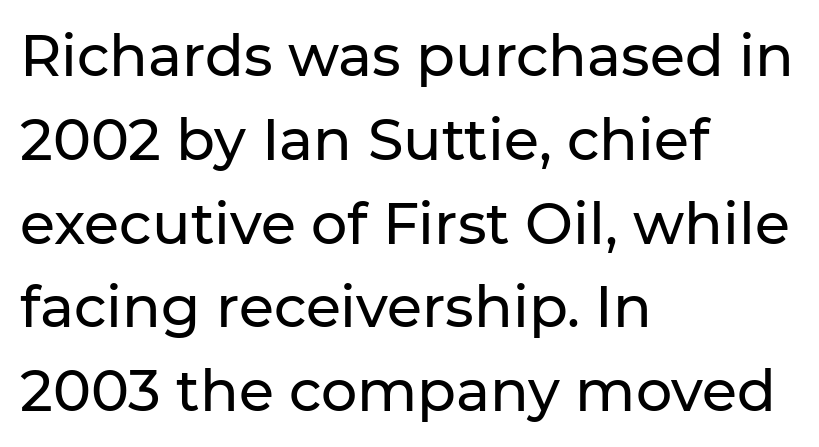
The image shows 57 px sans-serif type, upright; set left-aligned, normal line spacing (1.47x), normal letter spacing, not underlined; low stroke contrast and a medium x-height.
